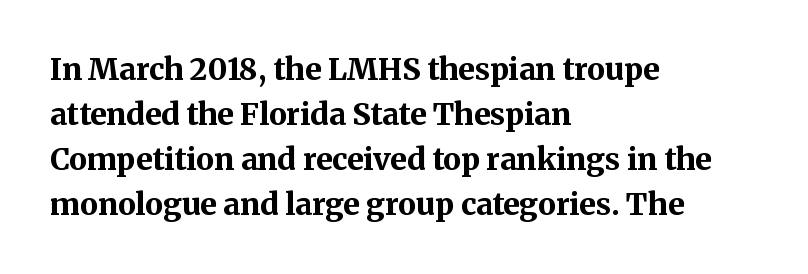
The horizontal fit of the characters is conventional and even. Honestly, there is no underline to notice here at all. The rendering shows small feet on the letterforms — a serif design. The glyphs have the mass of a bold cut.
